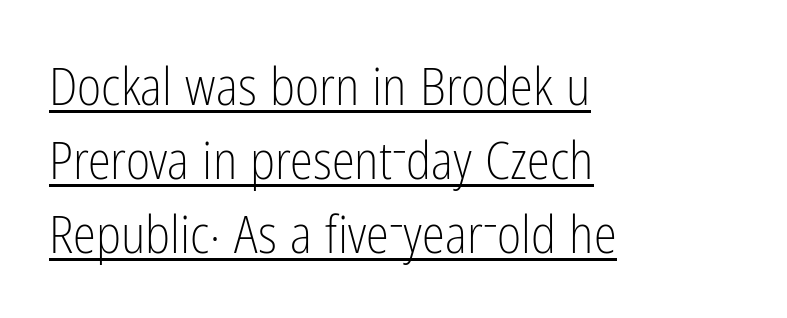
{"serif": "no", "italic": "no", "bold": "no", "weight": "light", "width": "condensed", "stroke_contrast": "low", "x_height": "medium", "monospaced": "no", "underline": "yes", "align": "left", "line_spacing": "normal", "line_spacing_ratio": 1.42, "letter_spacing": "normal", "letter_spacing_em": 0.0, "glyph_px": 52}
